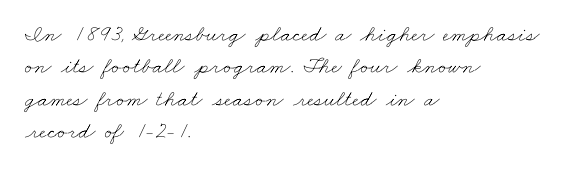
{"bold": "no", "underline": "no", "align": "left", "line_spacing": "normal", "line_spacing_ratio": 1.41, "letter_spacing": "normal", "letter_spacing_em": 0.0, "glyph_px": 23}
